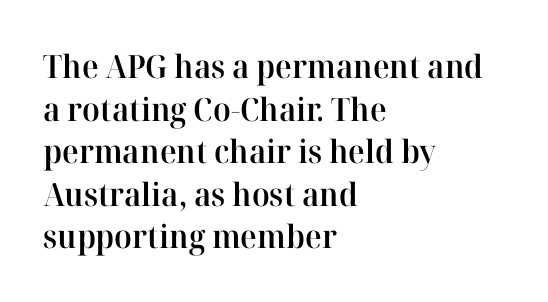
{"serif": "yes", "italic": "no", "bold": "semi", "weight": "semibold", "width": "normal", "stroke_contrast": "high", "x_height": "medium", "monospaced": "no", "underline": "no", "align": "left", "line_spacing": "normal", "line_spacing_ratio": 1.33, "letter_spacing": "normal", "letter_spacing_em": 0.0, "glyph_px": 32}
